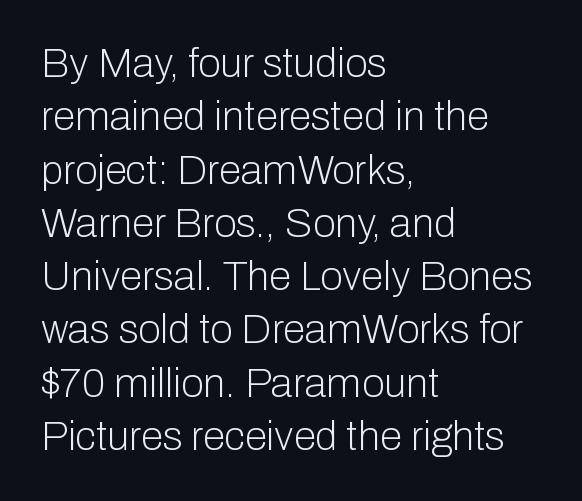
Q: Is the text bold? A: No.
Q: Is the text italic (slanted)? A: No, it is upright.
Q: Is the typeface a serif or a sans-serif typeface? A: Sans-serif.
Q: Is the text underlined? A: No.
Q: How is the paragraph aligned? A: Left-aligned.
Q: Is the spacing between letters normal or unusually wide? A: Normal.
Q: Is the spacing between lines tight, normal or loose? A: Normal.
Q: Width (condensed, normal, or wide)? A: Normal.
Q: Stroke contrast? A: Low.
Q: x-height? A: Medium.
Q: Monospaced? A: No.
